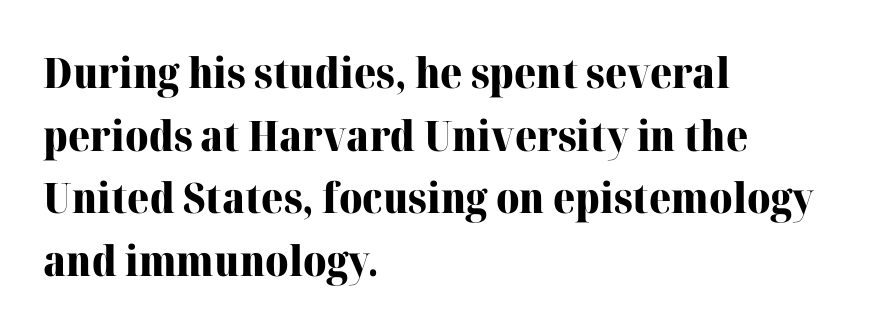
Q: Is the text bold? A: Yes.
Q: Is the text italic (slanted)? A: No, it is upright.
Q: Is the typeface a serif or a sans-serif typeface? A: Serif.
Q: Is the text underlined? A: No.
Q: How is the paragraph aligned? A: Left-aligned.
Q: Is the spacing between letters normal or unusually wide? A: Normal.
Q: Is the spacing between lines tight, normal or loose? A: Normal.
Q: Width (condensed, normal, or wide)? A: Normal.
Q: Stroke contrast? A: High.
Q: x-height? A: Medium.
Q: Monospaced? A: No.
